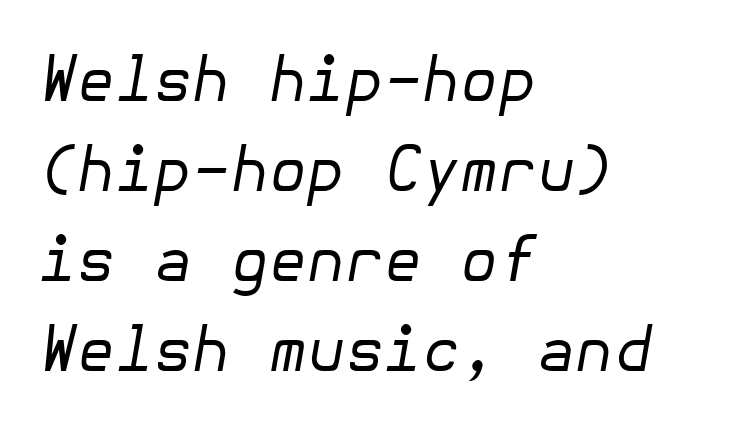
The image shows 62 px regular-weight type, italic (leaning right); set left-aligned, normal line spacing (1.45x), normal letter spacing, not underlined; low stroke contrast and a medium x-height.
